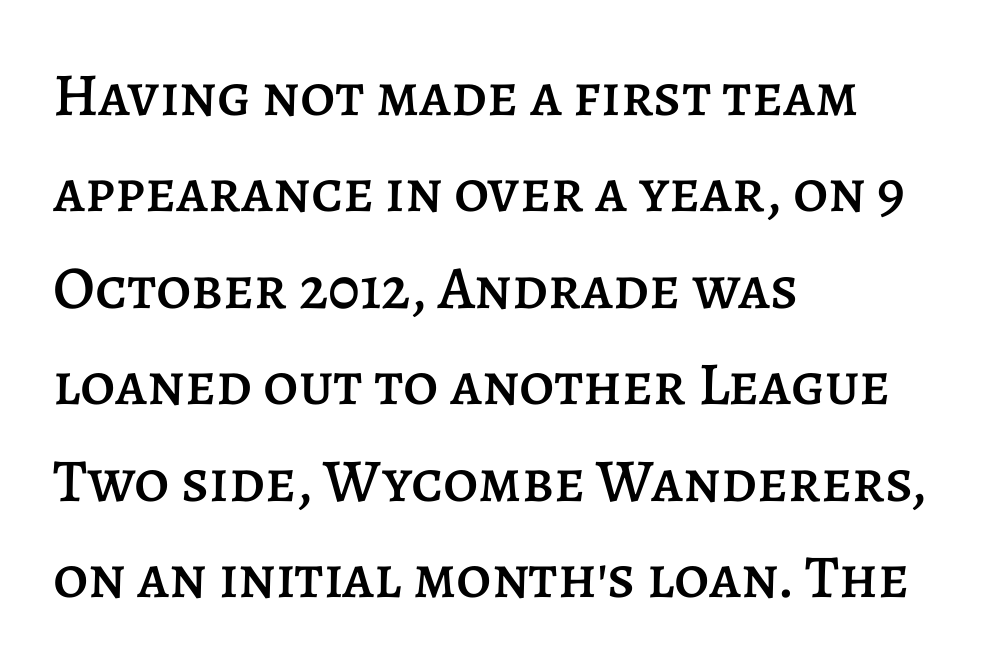
{"italic": "no", "width": "normal", "stroke_contrast": "low", "x_height": "large", "monospaced": "no", "underline": "no", "align": "left", "line_spacing": "normal", "line_spacing_ratio": 1.58, "letter_spacing": "normal", "letter_spacing_em": 0.0, "glyph_px": 61}
